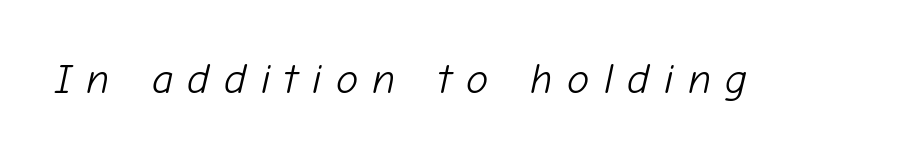
{"italic": "yes", "lean": "right", "slant_degrees": 12, "bold": "no", "weight": "light", "width": "normal", "stroke_contrast": "low", "x_height": "medium", "monospaced": "no", "underline": "no", "letter_spacing": "wide", "letter_spacing_em": 0.34, "glyph_px": 42}
